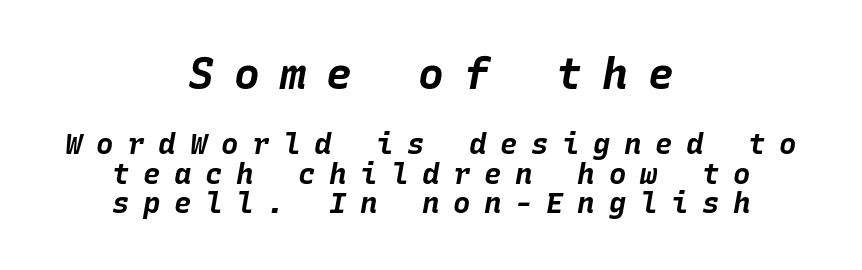
Every character here occupies the same horizontal width, giving the sample a typewriter-like rhythm. The initial chunk of copy outweighs the following chunk in type size. This sample is center-justified, so both line endings float freely. Rows of type sit shoulder to shoulder in the vertical direction. This rendering features lettering with no underline.
